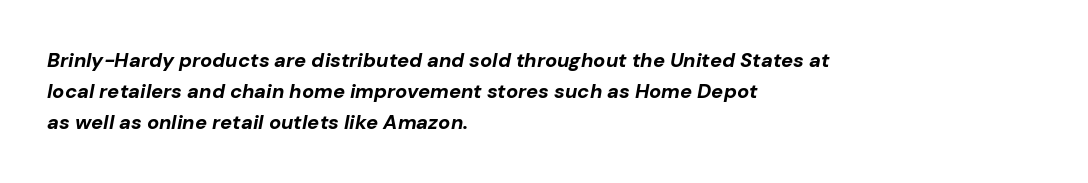
Look at the tracking — it's just the regular setting, nothing added. The strokes are fattened all the way to bold. Would a proofreader flag this as italicized? Yes. The paragraph shown leans on its left margin.
